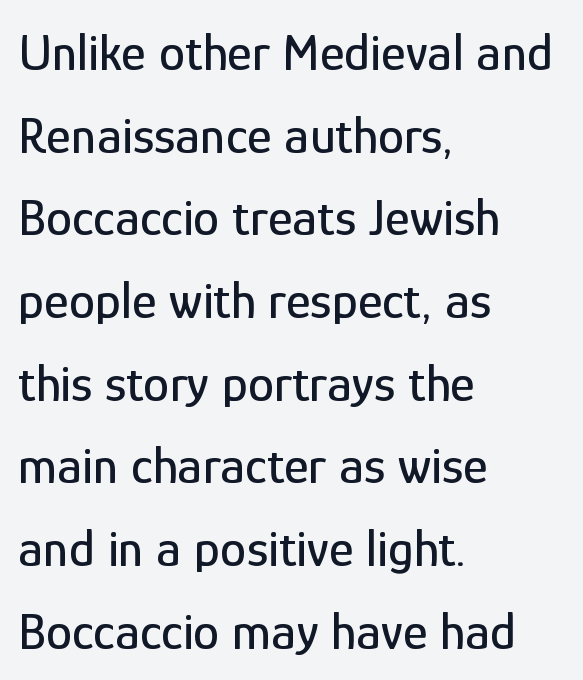
The image shows 53 px condensed sans-serif type, upright; set left-aligned, normal line spacing (1.56x), normal letter spacing, not underlined; low stroke contrast and a medium x-height.
